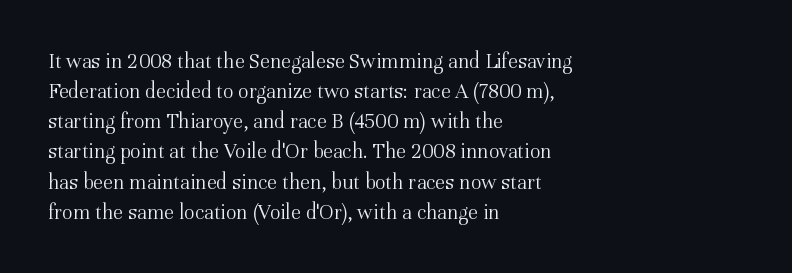
{"italic": "no", "bold": "no", "underline": "no", "align": "left", "line_spacing": "normal", "line_spacing_ratio": 1.37, "letter_spacing": "normal", "letter_spacing_em": 0.0, "glyph_px": 22}
